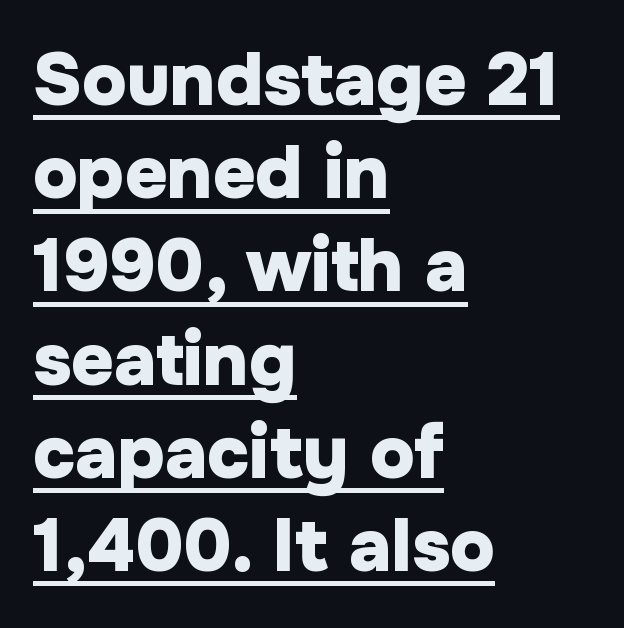
Reading down the column, the eye jumps a familiar distance to each next line. Typographically, this falls in the sans-serif category. Notice how thick the strokes are: this is what a full bold looks like. A roman cut, with each character standing at attention. The line texture is even and compact thanks to regular tracking.
